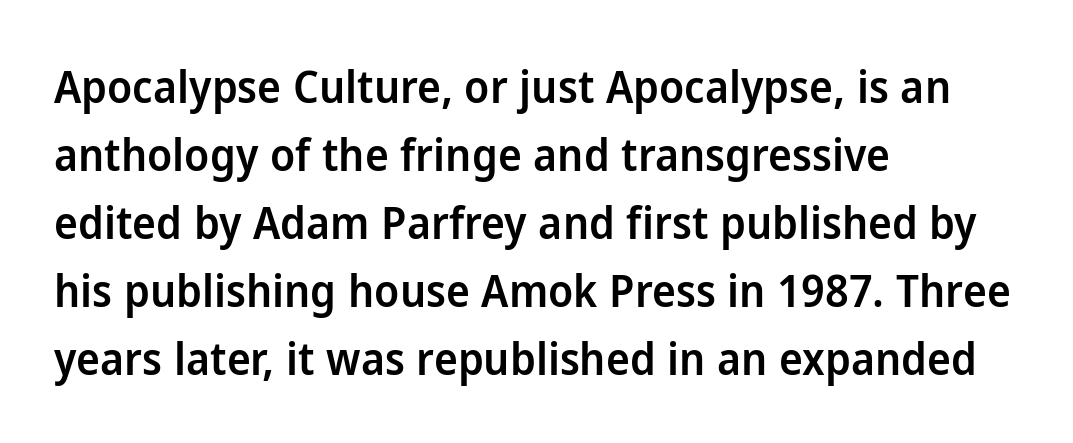
Q: Is the text bold? A: Semi-bold.
Q: Is the text italic (slanted)? A: No, it is upright.
Q: Is the typeface a serif or a sans-serif typeface? A: Sans-serif.
Q: Is the text underlined? A: No.
Q: How is the paragraph aligned? A: Left-aligned.
Q: Is the spacing between letters normal or unusually wide? A: Normal.
Q: Is the spacing between lines tight, normal or loose? A: Normal.
Q: Width (condensed, normal, or wide)? A: Normal.
Q: Stroke contrast? A: Low.
Q: x-height? A: Medium.
Q: Monospaced? A: No.
